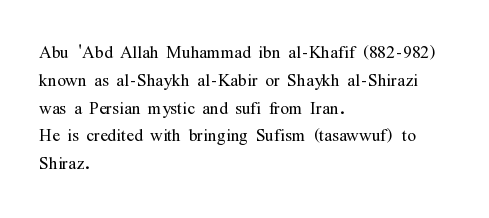
Italic: no, the glyphs are upright roman. Typeset ragged right — the left edge is the straight one. The gaps between neighbouring characters are ordinary and unremarkable. No letter is thick-stroked: the sample isn't bold. Lines of text with bare space underneath.
